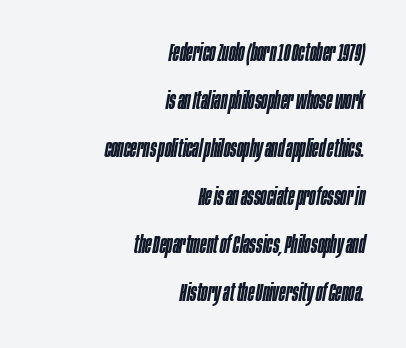
Q: Is the text bold? A: Semi-bold.
Q: Is the text italic (slanted)? A: Yes, it leans right by about 10 degrees.
Q: Is the text underlined? A: No.
Q: How is the paragraph aligned? A: Right-aligned.
Q: Is the spacing between letters normal or unusually wide? A: Normal.
Q: Is the spacing between lines tight, normal or loose? A: Loose.
